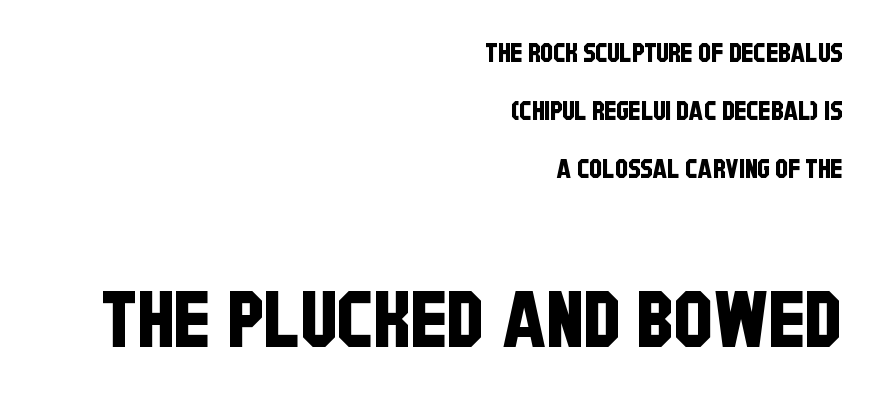
Character size in the trailing block exceeds that of the leading block. Between one letter and the next there's only the usual sliver of space. Underlining? Definitely not there. Is there much room between lines? Yes — plenty of vertical air separates them. This sample is right-justified, so line beginnings fall wherever the words allow.
